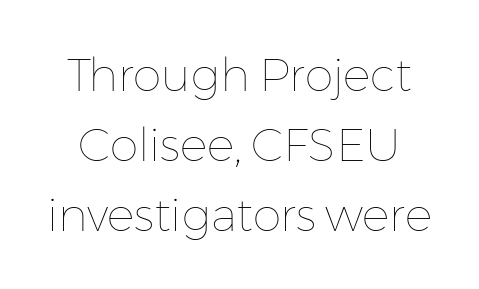
{"italic": "no", "bold": "no", "weight": "thin", "width": "normal", "stroke_contrast": "low", "x_height": "medium", "monospaced": "no", "underline": "no", "line_spacing": "normal", "line_spacing_ratio": 1.52, "letter_spacing": "normal", "letter_spacing_em": 0.0, "glyph_px": 46}
